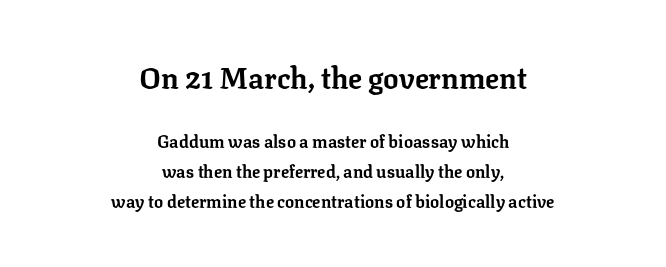
Q: Is the text bold? A: Yes.
Q: Is the text italic (slanted)? A: No, it is upright.
Q: Is the typeface a serif or a sans-serif typeface? A: Serif.
Q: Is the text underlined? A: No.
Q: How is the paragraph aligned? A: Centered.
Q: Is the spacing between letters normal or unusually wide? A: Normal.
Q: Which block of text is set in a larger size, the first (top) or the second (bottom)? A: The first (top) one.
Q: Width (condensed, normal, or wide)? A: Normal.
Q: Stroke contrast? A: Low.
Q: x-height? A: Medium.
Q: Monospaced? A: No.
